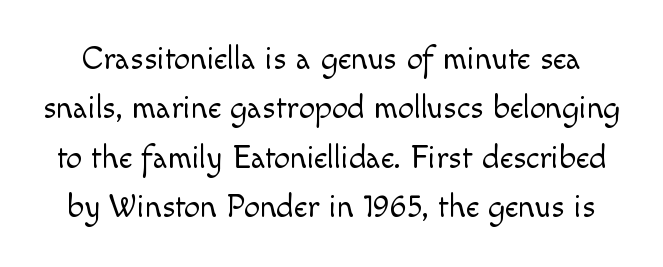
On a weight scale, this lands at 450 or below. This sample has the flowing, uneven cadence of proportional lettering. Nothing sits at the stroke ends, so this counts as sans-serif. This rendering features lettering with no underline. This sample uses an upright cut, with every glyph sitting square on the baseline.
